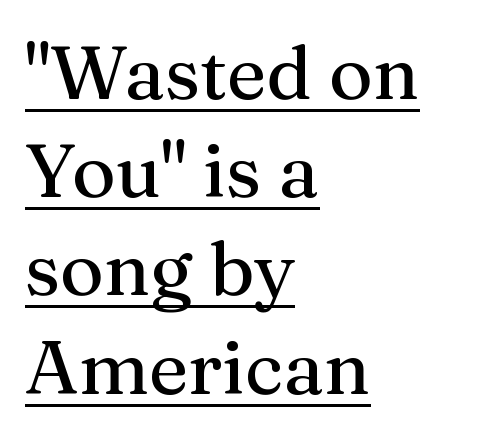
The face used here is proportionally spaced, like ordinary book or web type. Italic? Not at all — the glyphs are vertical. What stands out about the letter spacing? Nothing — it is the standard amount. The type family on display is of the serif kind. Horizontally, the lines are justified to the leading edge only. Vertical spacing — default.
